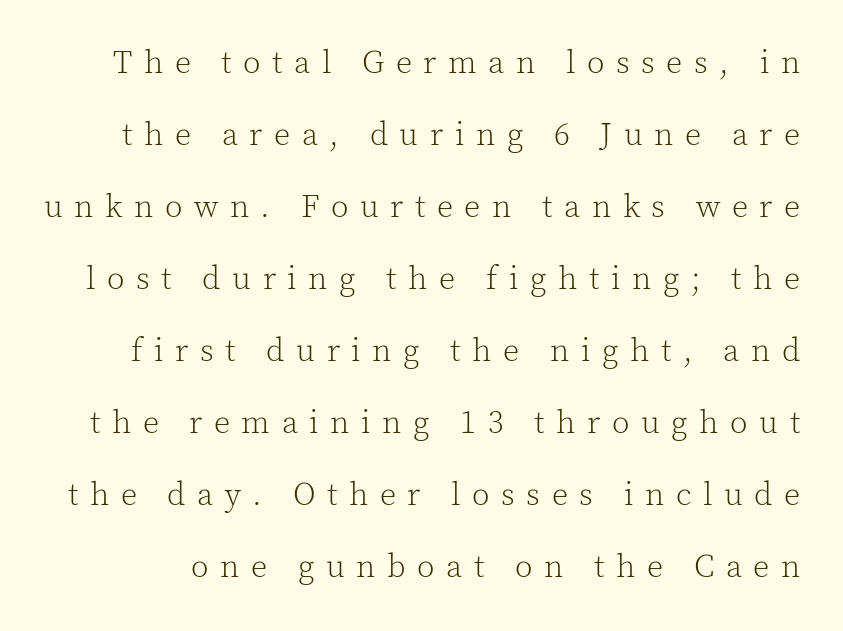
{"serif": "yes", "italic": "no", "bold": "no", "weight": "light", "width": "normal", "x_height": "medium", "monospaced": "no", "underline": "no", "line_spacing": "loose", "line_spacing_ratio": 2.25, "letter_spacing": "wide", "letter_spacing_em": 0.36, "glyph_px": 32}
